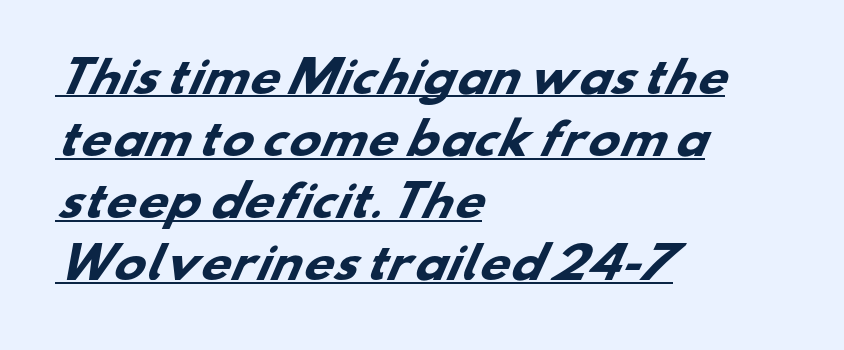
Q: Is the text bold? A: Yes.
Q: Is the typeface a serif or a sans-serif typeface? A: Sans-serif.
Q: Is the text underlined? A: Yes.
Q: How is the paragraph aligned? A: Left-aligned.
Q: Is the spacing between letters normal or unusually wide? A: Normal.
Q: Is the spacing between lines tight, normal or loose? A: Normal.
Q: Width (condensed, normal, or wide)? A: Wide.
Q: Stroke contrast? A: Low.
Q: x-height? A: Small.
Q: Monospaced? A: No.
